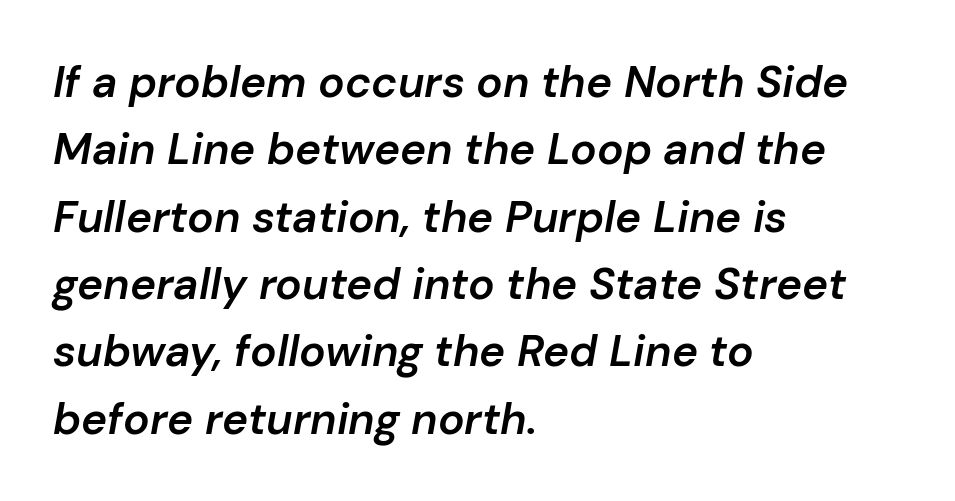
{"italic": "yes", "lean": "right", "slant_degrees": 10, "bold": "semi", "weight": "semibold", "width": "normal", "stroke_contrast": "low", "x_height": "medium", "monospaced": "no", "underline": "no", "align": "left", "line_spacing": "normal", "line_spacing_ratio": 1.53, "letter_spacing": "normal", "letter_spacing_em": 0.0, "glyph_px": 44}
